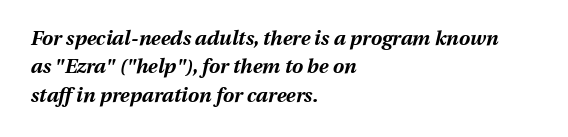
{"italic": "yes", "lean": "right", "slant_degrees": 13, "bold": "yes", "underline": "no", "align": "left", "line_spacing": "normal", "line_spacing_ratio": 1.42, "letter_spacing": "normal", "letter_spacing_em": 0.0, "glyph_px": 20}
